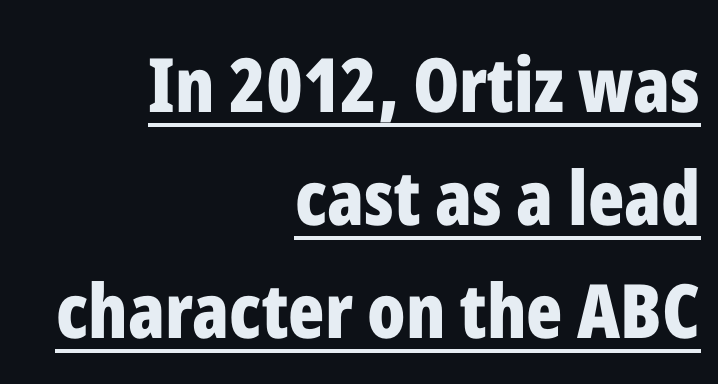
Q: Is the text bold? A: Yes.
Q: Is the text italic (slanted)? A: No, it is upright.
Q: Is the typeface a serif or a sans-serif typeface? A: Sans-serif.
Q: Is the text underlined? A: Yes.
Q: How is the paragraph aligned? A: Right-aligned.
Q: Is the spacing between letters normal or unusually wide? A: Normal.
Q: Is the spacing between lines tight, normal or loose? A: Normal.
Q: Width (condensed, normal, or wide)? A: Condensed.
Q: Stroke contrast? A: Low.
Q: x-height? A: Medium.
Q: Monospaced? A: No.
